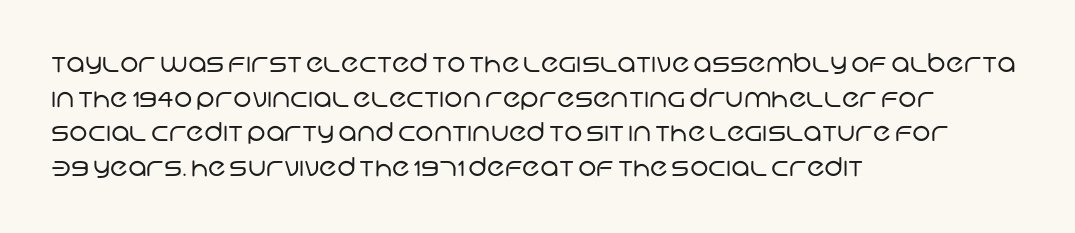
{"bold": "no", "underline": "no", "align": "left", "line_spacing": "normal", "line_spacing_ratio": 1.33, "letter_spacing": "normal", "letter_spacing_em": 0.0, "glyph_px": 26}
